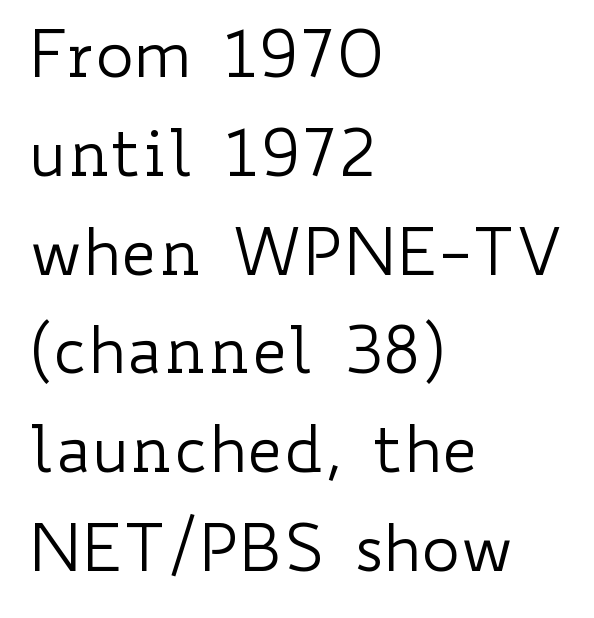
The image shows 65 px regular-weight, wide type, upright; set left-aligned, normal line spacing (1.52x), normal letter spacing, not underlined; low stroke contrast and a small x-height.
